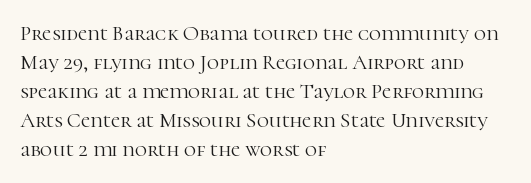
Q: Is the text bold? A: No.
Q: Is the text italic (slanted)? A: No, it is upright.
Q: Is the text underlined? A: No.
Q: How is the paragraph aligned? A: Left-aligned.
Q: Is the spacing between letters normal or unusually wide? A: Normal.
Q: Is the spacing between lines tight, normal or loose? A: Normal.
